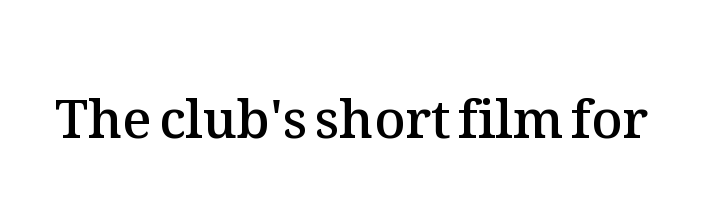
Q: Is the text bold? A: Semi-bold.
Q: Is the text italic (slanted)? A: No, it is upright.
Q: Is the text underlined? A: No.
Q: Is the spacing between letters normal or unusually wide? A: Normal.
Q: Width (condensed, normal, or wide)? A: Normal.
Q: Stroke contrast? A: Medium.
Q: x-height? A: Medium.
Q: Monospaced? A: No.
